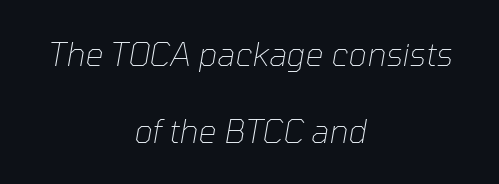
Every row of glyphs is offset so its center matches the block's center. Regarding leading, the lines here are spaced well apart. A clean baseline with only descenders dipping below it. These lines were composed using italics.
